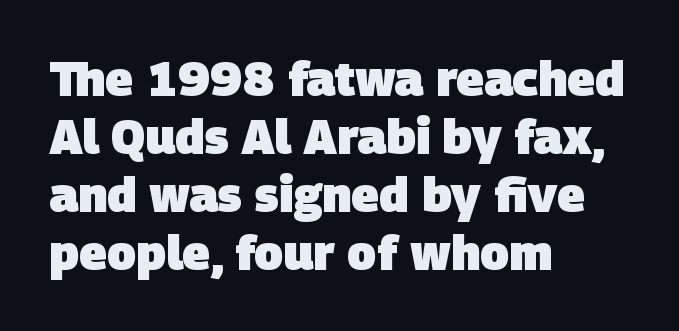
Q: Is the text bold? A: Yes.
Q: Is the typeface a serif or a sans-serif typeface? A: Sans-serif.
Q: Is the text underlined? A: No.
Q: How is the paragraph aligned? A: Left-aligned.
Q: Is the spacing between letters normal or unusually wide? A: Normal.
Q: Width (condensed, normal, or wide)? A: Normal.
Q: Stroke contrast? A: Low.
Q: x-height? A: Large.
Q: Monospaced? A: No.
